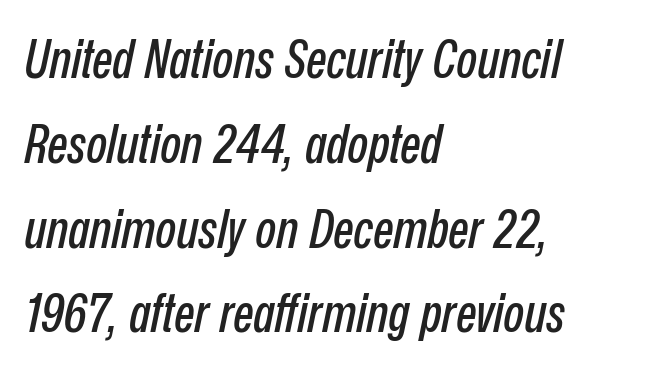
The passage shown is typed in a proportional face where columns would drift. Each new line begins a customary step beneath the previous one. You can tell it's italic because the verticals aren't actually vertical. Characters follow at the spacing the type designer built in.
